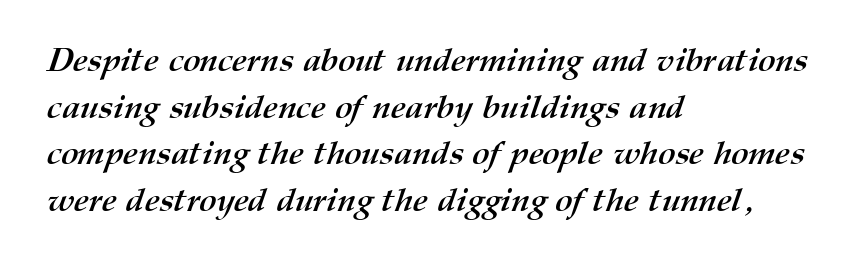
Character widths vary here, with narrow letters taking less room than wide ones. This sample uses plain, unmodified letter spacing. Lines of text with bare space underneath. Leftover space on each line is placed entirely after the last word.
